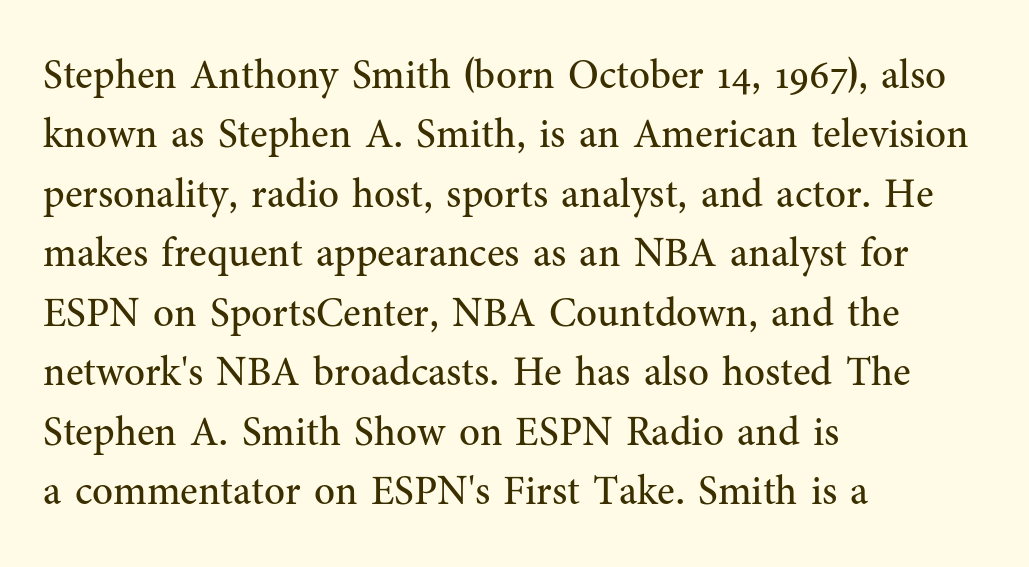
The image shows 41 px regular-weight serif type, upright; set left-aligned, normal line spacing (1.45x), normal letter spacing, not underlined; medium stroke contrast and a medium x-height.
